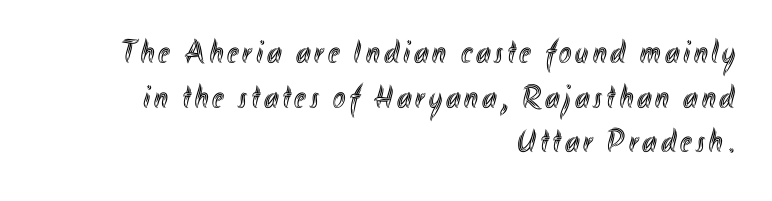
Q: Is the text italic (slanted)? A: Yes.
Q: Is the text underlined? A: No.
Q: How is the paragraph aligned? A: Right-aligned.
Q: Is the spacing between lines tight, normal or loose? A: Normal.
Q: Width (condensed, normal, or wide)? A: Condensed.
Q: x-height? A: Small.
Q: Monospaced? A: No.
